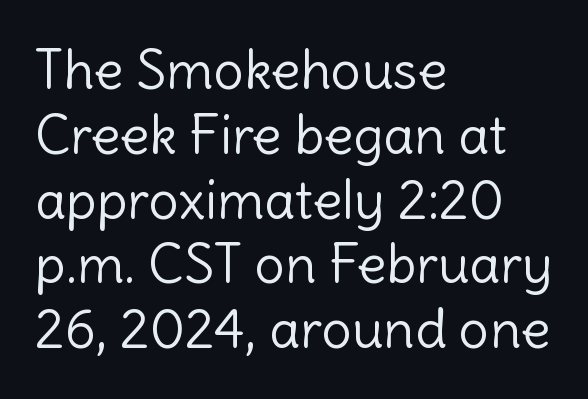
Q: Is the text bold? A: No.
Q: Is the text italic (slanted)? A: No, it is upright.
Q: Is the typeface a serif or a sans-serif typeface? A: Sans-serif.
Q: Is the text underlined? A: No.
Q: How is the paragraph aligned? A: Left-aligned.
Q: Is the spacing between letters normal or unusually wide? A: Normal.
Q: Width (condensed, normal, or wide)? A: Normal.
Q: x-height? A: Medium.
Q: Monospaced? A: No.
